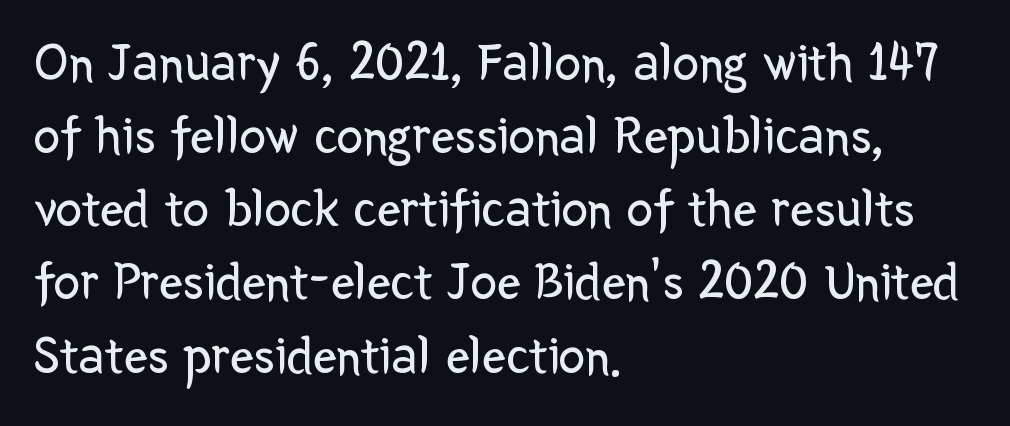
Q: Is the text bold? A: No.
Q: Is the text italic (slanted)? A: No, it is upright.
Q: Is the typeface a serif or a sans-serif typeface? A: Sans-serif.
Q: Is the text underlined? A: No.
Q: How is the paragraph aligned? A: Left-aligned.
Q: Is the spacing between letters normal or unusually wide? A: Normal.
Q: Is the spacing between lines tight, normal or loose? A: Normal.
Q: Width (condensed, normal, or wide)? A: Normal.
Q: Stroke contrast? A: Low.
Q: x-height? A: Medium.
Q: Monospaced? A: No.
